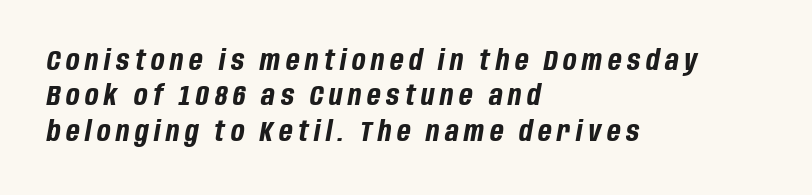
{"italic": "yes", "lean": "right", "slant_degrees": 10, "bold": "yes", "weight": "bold", "width": "condensed", "stroke_contrast": "low", "x_height": "large", "monospaced": "no", "underline": "no", "align": "left", "line_spacing": "normal", "line_spacing_ratio": 1.26, "letter_spacing": "wide", "letter_spacing_em": 0.2, "glyph_px": 28}
